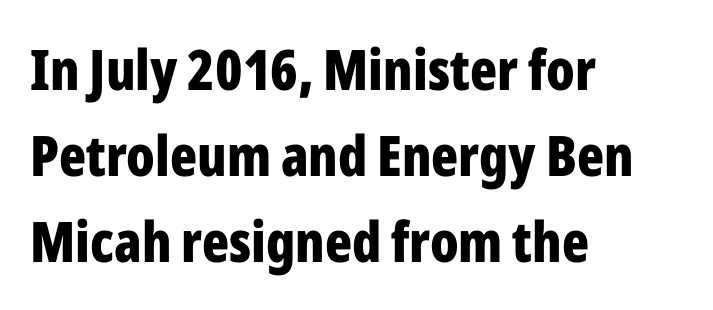
{"serif": "no", "italic": "no", "bold": "yes", "weight": "bold", "width": "condensed", "stroke_contrast": "low", "x_height": "medium", "monospaced": "no", "underline": "no", "align": "left", "line_spacing": "normal", "line_spacing_ratio": 1.54, "letter_spacing": "normal", "letter_spacing_em": 0.0, "glyph_px": 56}
